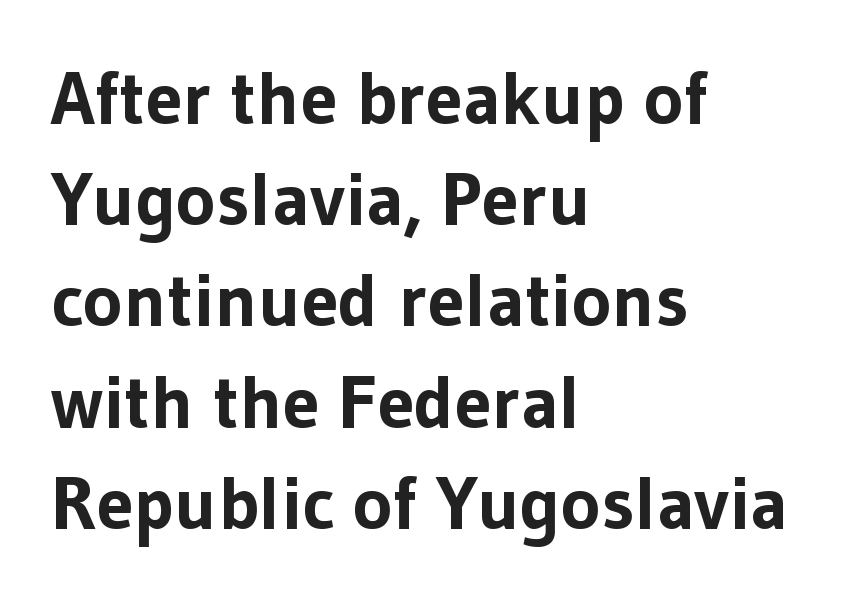
If you drew a line through each stem, it would be perfectly vertical. Varying glyph widths throughout — classic text-font behaviour. Caption: multi-line text, flush left, ragged right. How would I describe the line gaps? Plain and ordinary.
